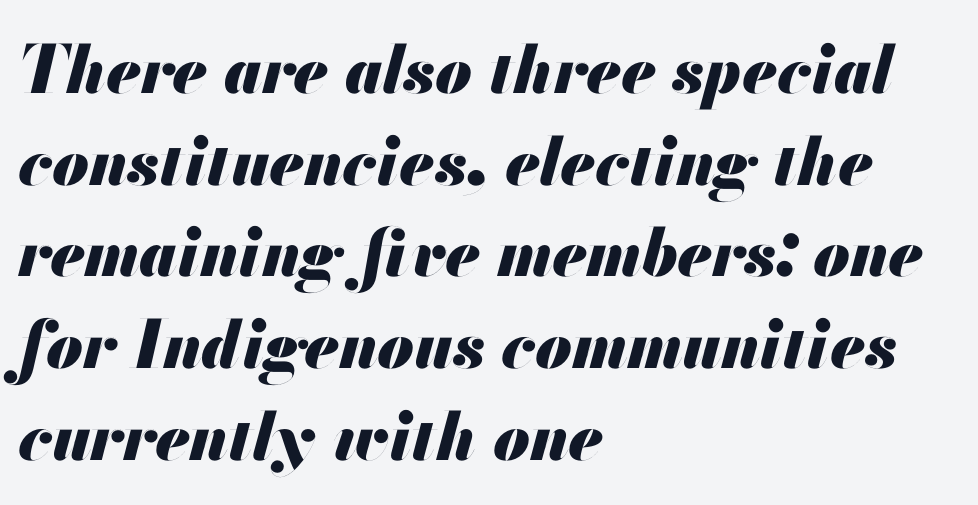
Q: Is the text bold? A: Yes.
Q: Is the text italic (slanted)? A: Yes, it leans right by about 13 degrees.
Q: Is the text underlined? A: No.
Q: How is the paragraph aligned? A: Left-aligned.
Q: Is the spacing between letters normal or unusually wide? A: Normal.
Q: Is the spacing between lines tight, normal or loose? A: Normal.
Q: Width (condensed, normal, or wide)? A: Normal.
Q: Stroke contrast? A: Medium.
Q: x-height? A: Small.
Q: Monospaced? A: No.
